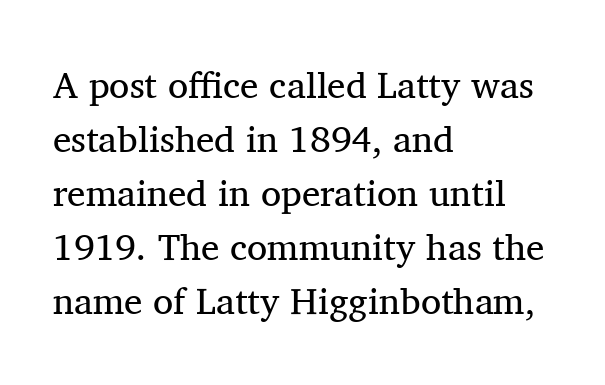
Q: Is the text bold? A: No.
Q: Is the text italic (slanted)? A: No, it is upright.
Q: Is the typeface a serif or a sans-serif typeface? A: Serif.
Q: Is the text underlined? A: No.
Q: How is the paragraph aligned? A: Left-aligned.
Q: Is the spacing between letters normal or unusually wide? A: Normal.
Q: Is the spacing between lines tight, normal or loose? A: Normal.
Q: Width (condensed, normal, or wide)? A: Normal.
Q: Stroke contrast? A: Medium.
Q: x-height? A: Medium.
Q: Monospaced? A: No.
